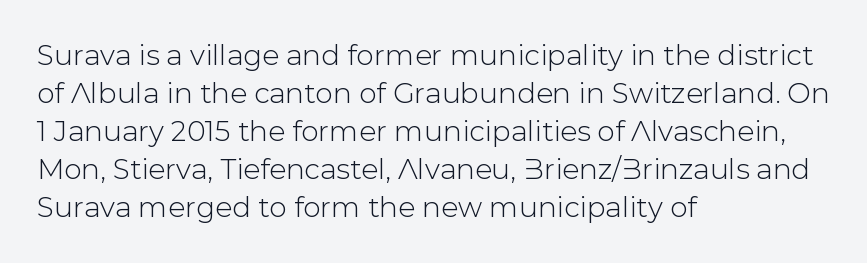
Q: Is the text italic (slanted)? A: No, it is upright.
Q: Is the typeface a serif or a sans-serif typeface? A: Sans-serif.
Q: Is the text underlined? A: No.
Q: How is the paragraph aligned? A: Left-aligned.
Q: Is the spacing between letters normal or unusually wide? A: Normal.
Q: Is the spacing between lines tight, normal or loose? A: Normal.
Q: Width (condensed, normal, or wide)? A: Normal.
Q: Stroke contrast? A: Low.
Q: x-height? A: Medium.
Q: Monospaced? A: No.
